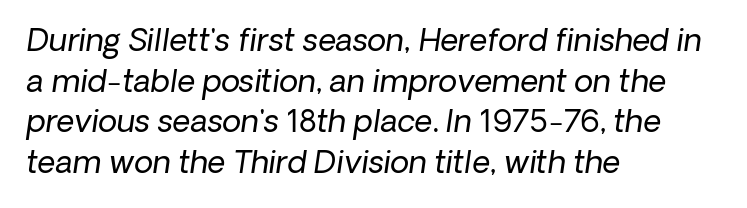
The image shows 31 px regular-weight type, italic (leaning right); set left-aligned, normal line spacing (1.31x), normal letter spacing, not underlined; low stroke contrast and a medium x-height.
